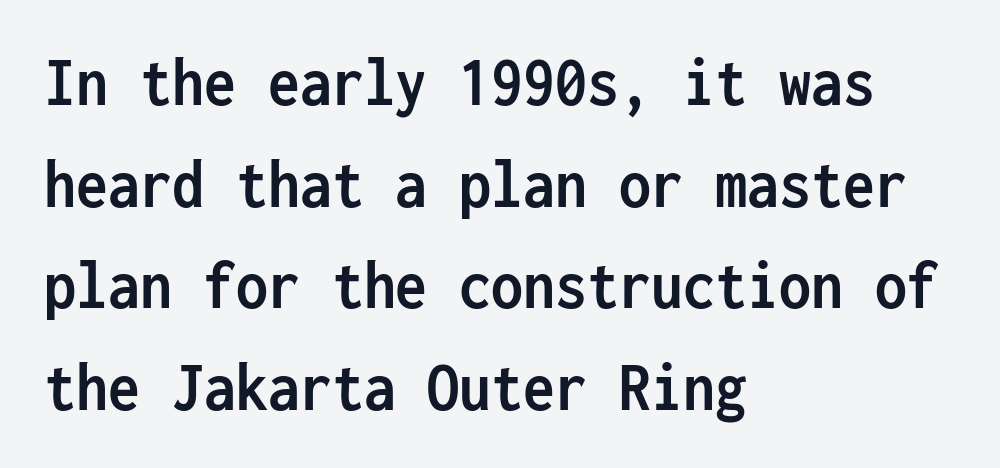
Tracking value appears to be zero — textbook default spacing. Normally led — the rows are evenly, conventionally spaced. Emphasis by weight is at full strength: bold. The axis of the letterforms is exactly vertical. The rag falls on the right side of this text block.
